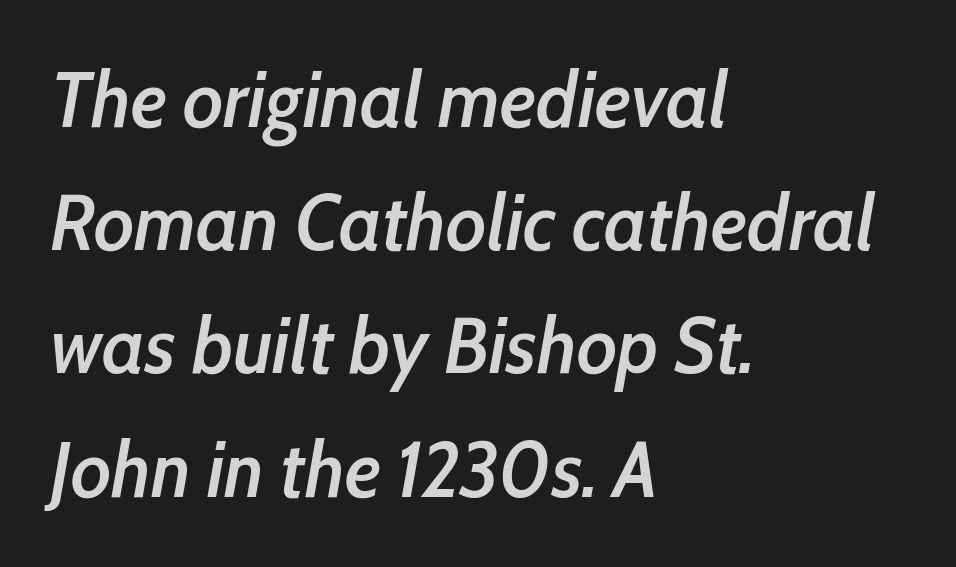
Q: Is the text bold? A: Semi-bold.
Q: Is the text italic (slanted)? A: Yes, it leans right by about 10 degrees.
Q: Is the text underlined? A: No.
Q: How is the paragraph aligned? A: Left-aligned.
Q: Is the spacing between letters normal or unusually wide? A: Normal.
Q: Is the spacing between lines tight, normal or loose? A: Normal.
Q: Width (condensed, normal, or wide)? A: Condensed.
Q: Stroke contrast? A: Low.
Q: x-height? A: Medium.
Q: Monospaced? A: No.
